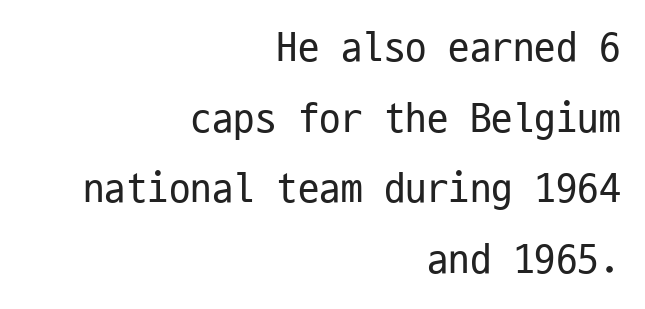
The image shows 43 px regular-weight, condensed sans-serif type, upright, monospaced; set right-aligned, normal line spacing (1.64x), normal letter spacing, not underlined; low stroke contrast and a medium x-height.
